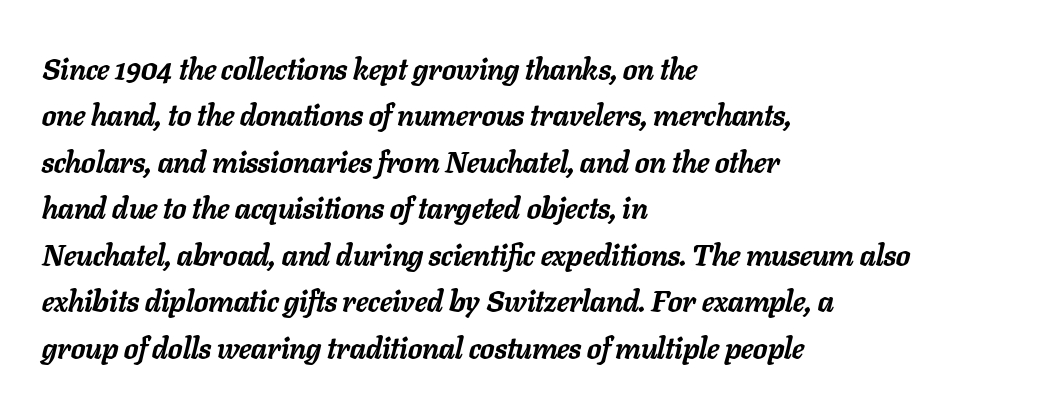
Caption: standard tracking, unaltered. The designer left line spacing at the default. The face used here has a pronounced slope to its letters. Descender tails drop into unmarked territory. Weight: bold.
